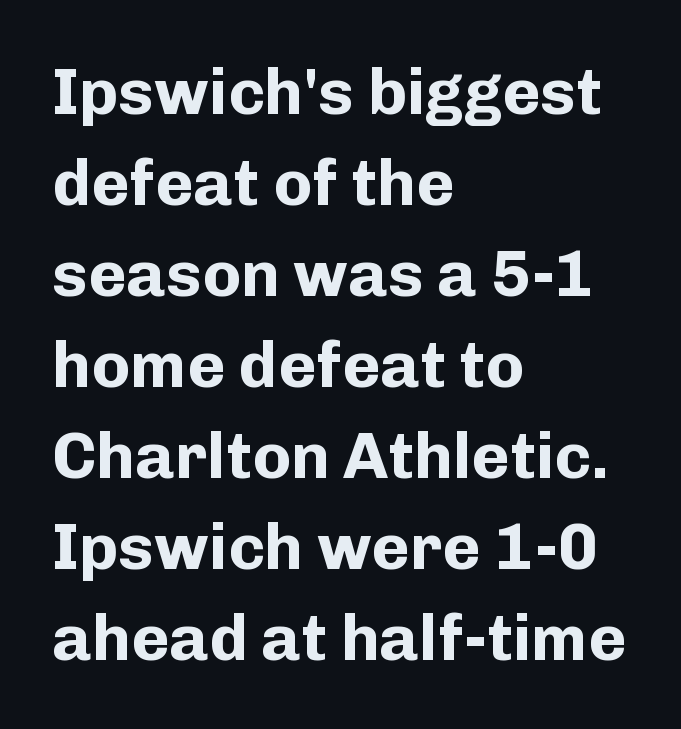
{"serif": "no", "italic": "no", "bold": "yes", "weight": "bold", "width": "normal", "stroke_contrast": "low", "x_height": "medium", "monospaced": "no", "underline": "no", "align": "left", "line_spacing": "normal", "line_spacing_ratio": 1.4, "letter_spacing": "normal", "letter_spacing_em": 0.0, "glyph_px": 65}
